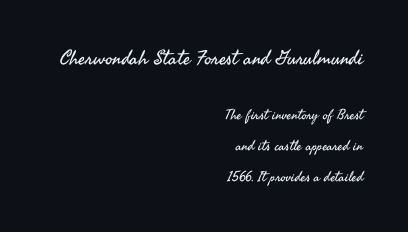
On a weight scale, this lands at 450 or below. Letters rest on an invisible, unmarked baseline. Compared with typical body copy, the letter spacing here is the same. Horizontal bands of white between lines are thick stripes. The initial chunk of copy outweighs the following chunk in type size.
